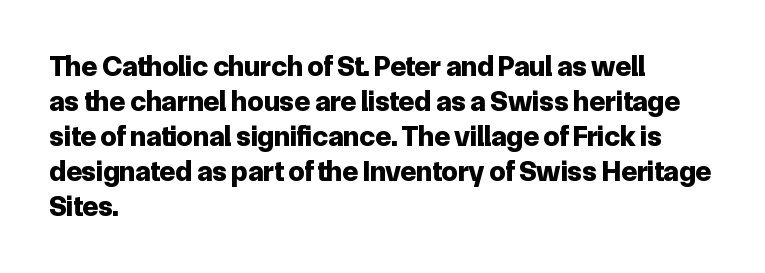
{"serif": "no", "italic": "no", "bold": "yes", "weight": "bold", "width": "normal", "stroke_contrast": "low", "x_height": "medium", "monospaced": "no", "underline": "no", "align": "left", "line_spacing_ratio": 1.21, "letter_spacing": "normal", "letter_spacing_em": 0.0, "glyph_px": 29}
